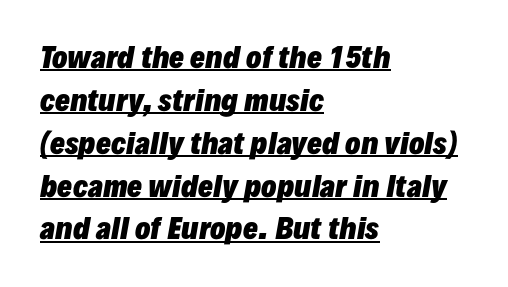
Q: Is the text bold? A: Yes.
Q: Is the text italic (slanted)? A: Yes, it leans right by about 10 degrees.
Q: Is the text underlined? A: Yes.
Q: How is the paragraph aligned? A: Left-aligned.
Q: Is the spacing between letters normal or unusually wide? A: Normal.
Q: Is the spacing between lines tight, normal or loose? A: Normal.
Q: Width (condensed, normal, or wide)? A: Normal.
Q: Stroke contrast? A: Low.
Q: x-height? A: Medium.
Q: Monospaced? A: No.
